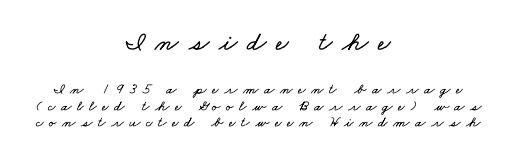
The image shows 27 px text type; set centered, tight line spacing (1.12x), unusually wide letter spacing (+0.36 em), not underlined; the first (top) block is 1.8x larger.
